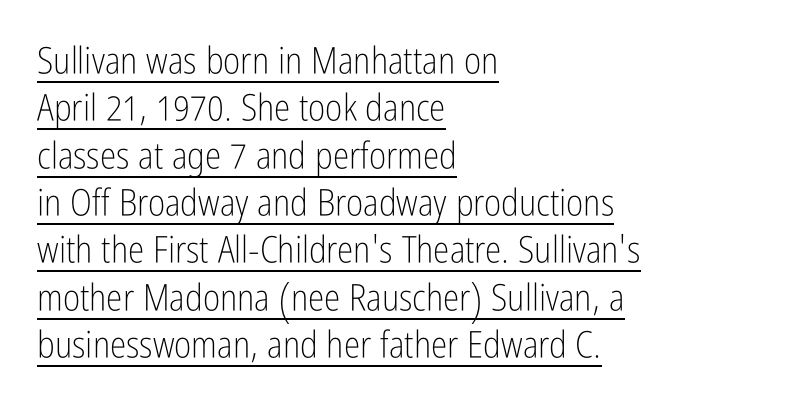
{"serif": "no", "italic": "no", "bold": "no", "weight": "light", "width": "condensed", "stroke_contrast": "low", "x_height": "medium", "monospaced": "no", "underline": "yes", "align": "left", "line_spacing": "normal", "line_spacing_ratio": 1.28, "letter_spacing": "normal", "letter_spacing_em": 0.0, "glyph_px": 37}
